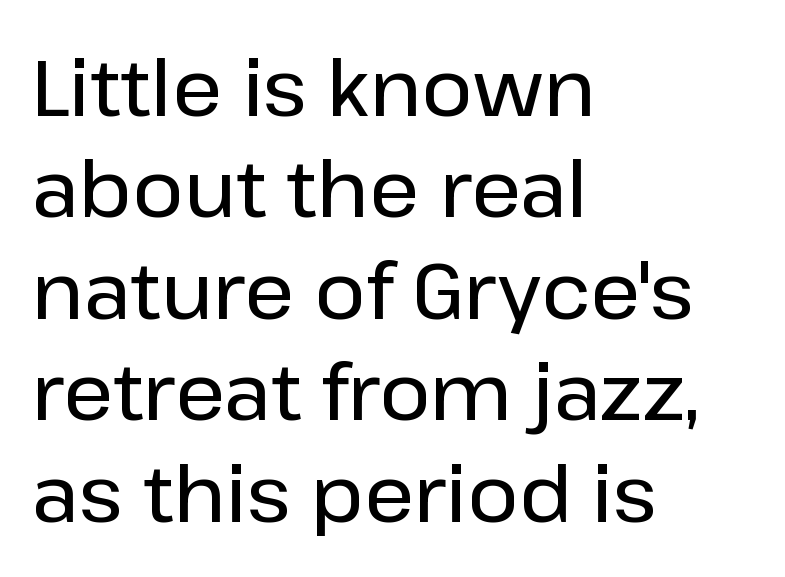
These lines are composed in type without serifs. Style check: upright. Here the designer chose a conventional face with non-uniform glyph widths. In CSS terms this would be text-align: left. Descenders are the only things crossing below the line. Glyph-to-glyph distance matches everyday printed text.
